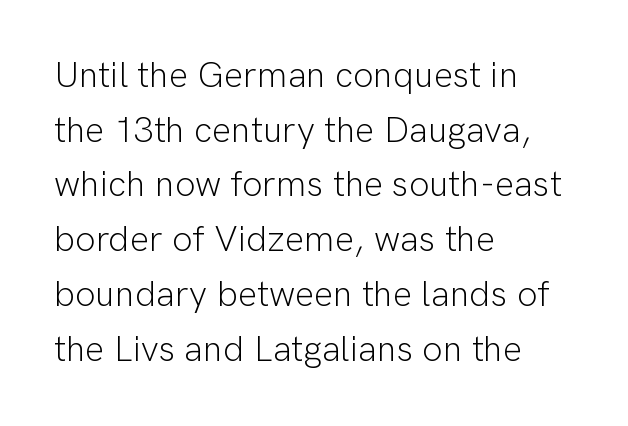
The passage shown is typed in a proportional face where columns would drift. Posture: upright roman. Check where the strokes stop: nothing finishes them off — pure sans. Tracking value appears to be zero — textbook default spacing. Lines of text with bare space underneath. Summary of weight: not heavy and not bold.
